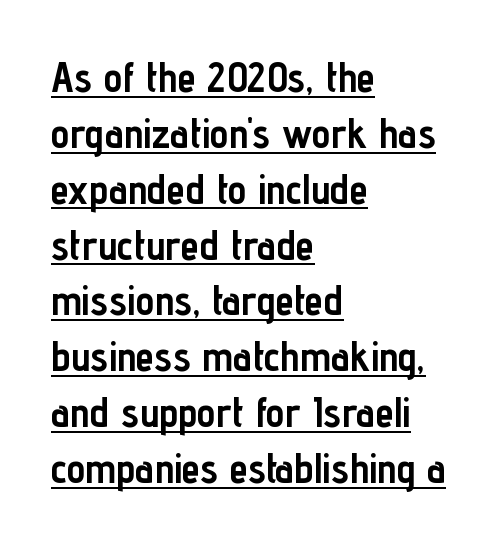
The image shows 42 px semibold, condensed sans-serif type, upright; set left-aligned, normal line spacing (1.33x), normal letter spacing, underlined; low stroke contrast and a medium x-height.
